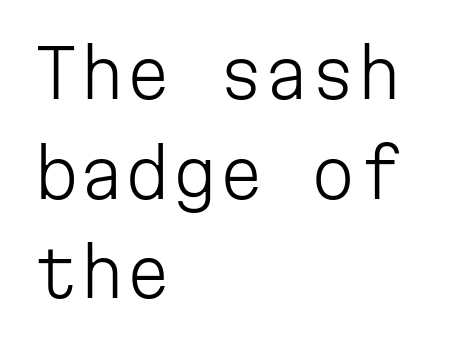
Caption: standard tracking, unaltered. The foot of each line stays bare and open. Stroke thickness stays within the range of a standard reading face or lighter. The typeface chosen for these lines omits serifs.
